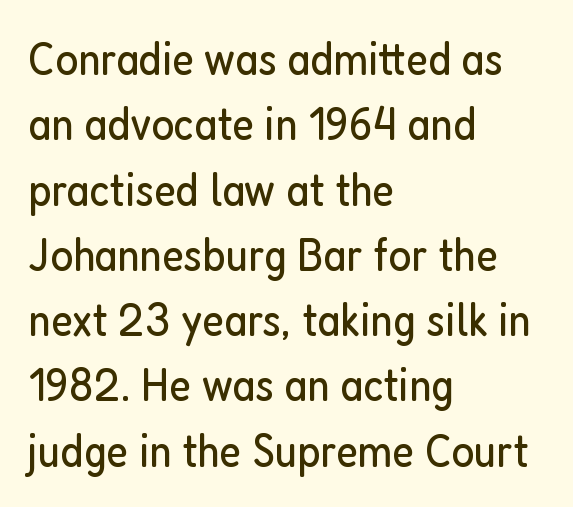
Q: Is the text bold? A: No.
Q: Is the text italic (slanted)? A: No, it is upright.
Q: Is the typeface a serif or a sans-serif typeface? A: Sans-serif.
Q: Is the text underlined? A: No.
Q: How is the paragraph aligned? A: Left-aligned.
Q: Is the spacing between letters normal or unusually wide? A: Normal.
Q: Is the spacing between lines tight, normal or loose? A: Normal.
Q: Width (condensed, normal, or wide)? A: Condensed.
Q: Stroke contrast? A: Low.
Q: x-height? A: Medium.
Q: Monospaced? A: No.
